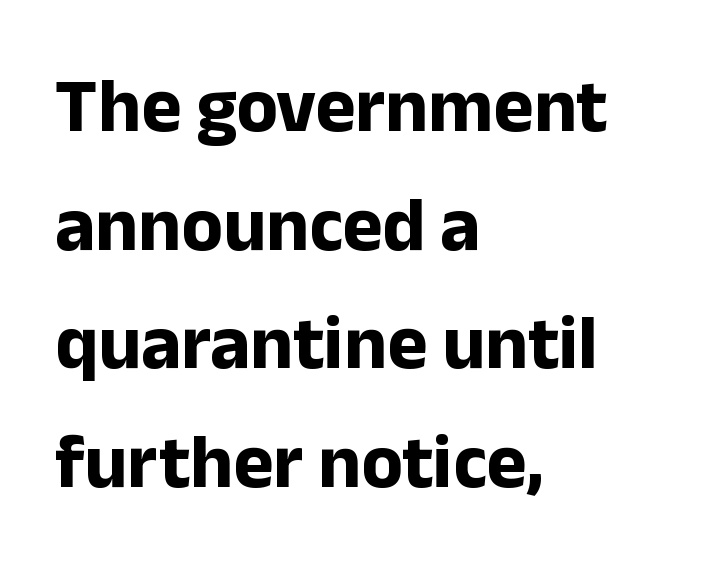
Is this a fixed-width face? No — the glyphs have proportional, varying widths. In terms of letterspacing, this is plain default setting. A student would call this left alignment; a typographer would say flush left, rag right. Strong, thick strokes mark this as bold type. The space beneath each line is pristine and unruled.
